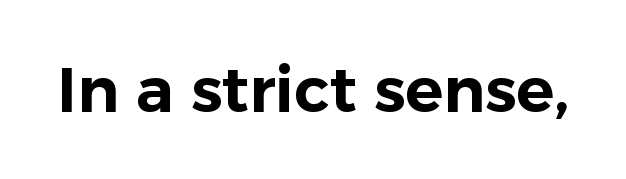
In terms of letterspacing, this is plain default setting. These lines are rendered in a variable-pitch font. Lines of text with bare space underneath. Typographically, this falls in the sans-serif category. Rendered with straight, roman letterforms.
